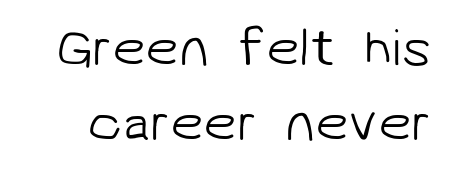
Rows of type keep a routine distance in the vertical direction. A typesetter would call this proportional, since set widths differ per character. The gap between lines stays unmarked. Inter-character spacing is left at the font's built-in metrics.
